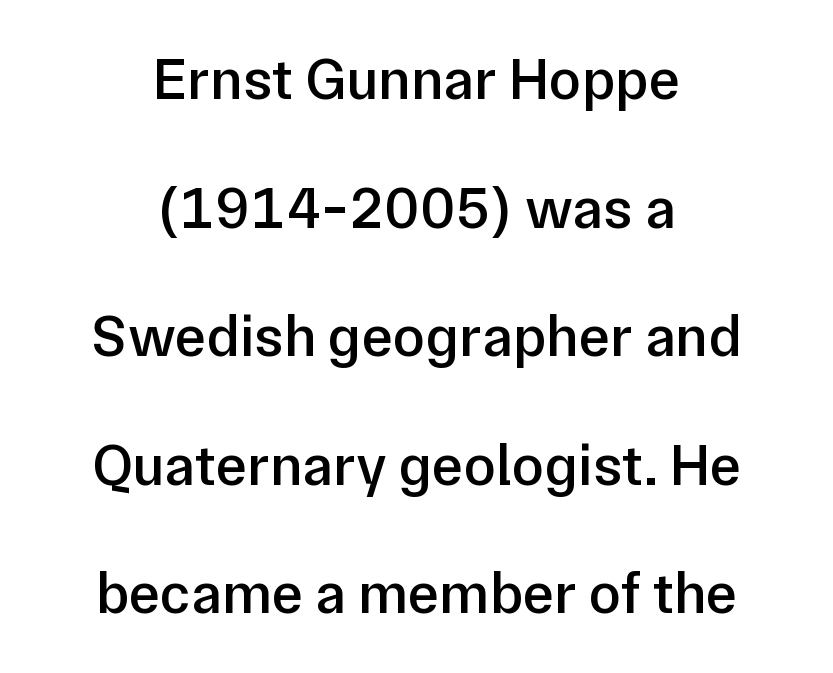
{"serif": "no", "italic": "no", "bold": "semi", "weight": "semibold", "width": "normal", "stroke_contrast": "low", "x_height": "medium", "monospaced": "no", "underline": "no", "align": "center", "line_spacing": "loose", "line_spacing_ratio": 2.18, "letter_spacing": "normal", "letter_spacing_em": 0.0, "glyph_px": 59}
